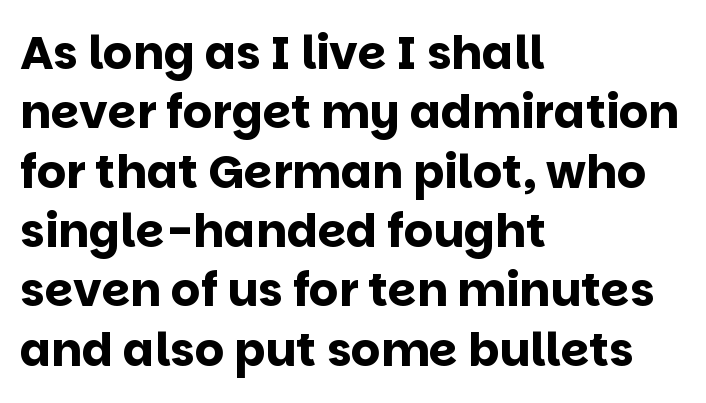
Q: Is the text bold? A: Yes.
Q: Is the text italic (slanted)? A: No, it is upright.
Q: Is the typeface a serif or a sans-serif typeface? A: Sans-serif.
Q: Is the text underlined? A: No.
Q: How is the paragraph aligned? A: Left-aligned.
Q: Is the spacing between letters normal or unusually wide? A: Normal.
Q: Is the spacing between lines tight, normal or loose? A: Normal.
Q: Width (condensed, normal, or wide)? A: Normal.
Q: Stroke contrast? A: Low.
Q: x-height? A: Large.
Q: Monospaced? A: No.
